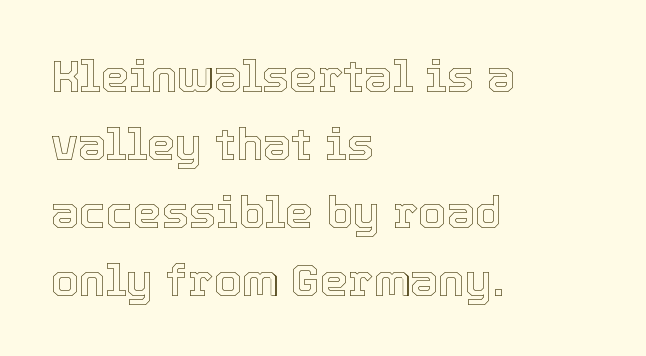
The image shows 45 px text type, upright; set left-aligned, normal line spacing (1.51x), normal letter spacing, not underlined; a medium x-height.
